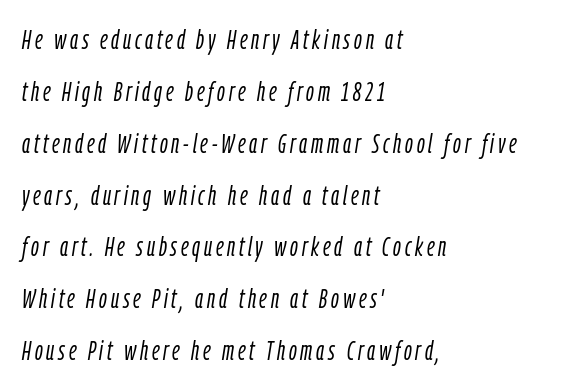
{"italic": "yes", "lean": "right", "slant_degrees": 9, "bold": "no", "underline": "no", "align": "left", "line_spacing": "loose", "line_spacing_ratio": 1.92, "glyph_px": 27}
